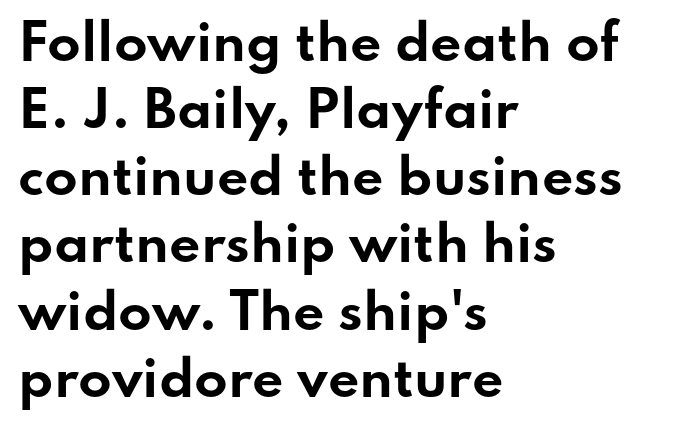
Q: Is the text bold? A: Yes.
Q: Is the text italic (slanted)? A: No, it is upright.
Q: Is the typeface a serif or a sans-serif typeface? A: Sans-serif.
Q: Is the text underlined? A: No.
Q: How is the paragraph aligned? A: Left-aligned.
Q: Is the spacing between letters normal or unusually wide? A: Normal.
Q: Is the spacing between lines tight, normal or loose? A: Normal.
Q: Width (condensed, normal, or wide)? A: Wide.
Q: Stroke contrast? A: Low.
Q: x-height? A: Small.
Q: Monospaced? A: No.
